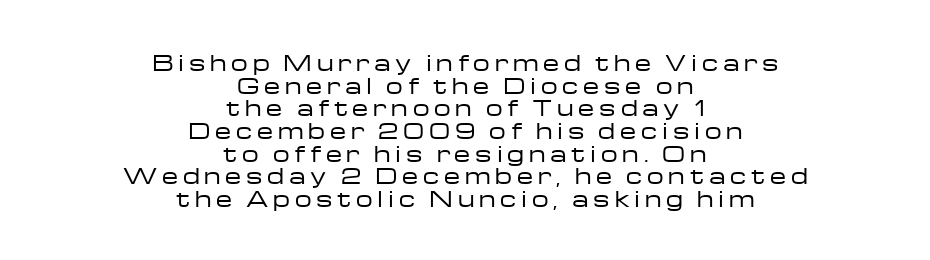
The characters are drawn with everyday or finer stroke widths. Teacher's note: observe the equal gaps on both sides — that is centered alignment. Tall strokes in this sample are plumb rather than angled. Whoever set this chose condensed vertical rhythm over breathing room. This rendering features lettering with no underline.
